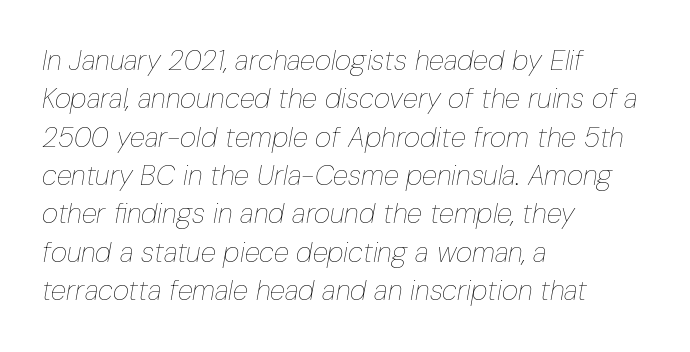
{"italic": "yes", "lean": "right", "slant_degrees": 10, "bold": "no", "weight": "thin", "width": "condensed", "stroke_contrast": "low", "x_height": "medium", "monospaced": "no", "underline": "no", "align": "left", "line_spacing": "normal", "line_spacing_ratio": 1.37, "letter_spacing": "normal", "letter_spacing_em": 0.0, "glyph_px": 28}
